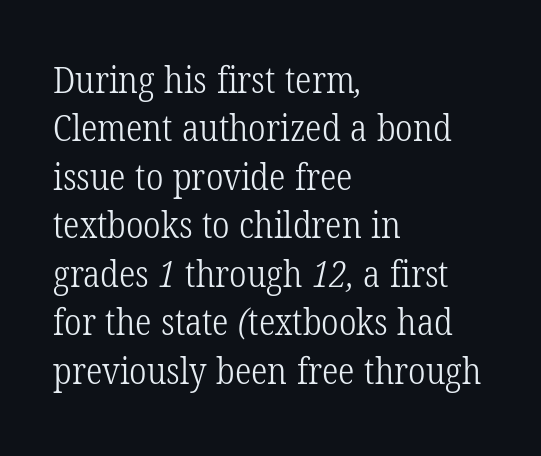
{"serif": "yes", "bold": "no", "weight": "light", "width": "condensed", "stroke_contrast": "low", "x_height": "medium", "monospaced": "no", "underline": "no", "align": "left", "line_spacing": "normal", "line_spacing_ratio": 1.31, "letter_spacing": "normal", "letter_spacing_em": 0.0, "glyph_px": 37}
